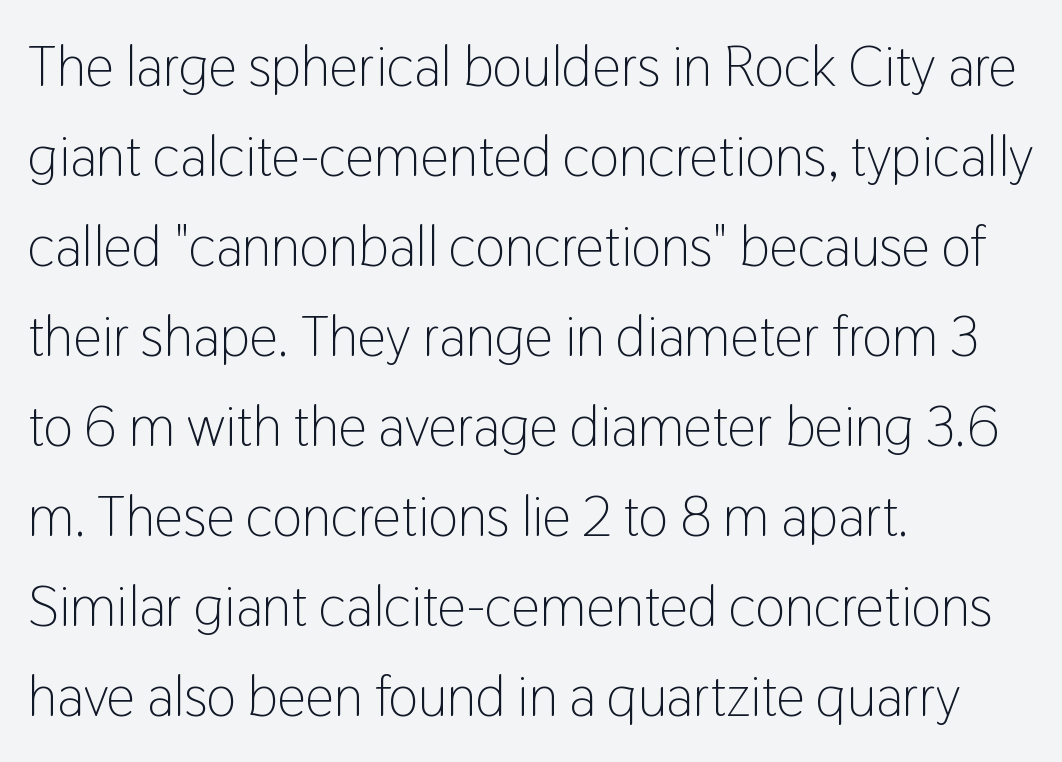
{"serif": "no", "italic": "no", "bold": "no", "weight": "light", "width": "condensed", "stroke_contrast": "low", "x_height": "medium", "monospaced": "no", "underline": "no", "align": "left", "line_spacing": "normal", "line_spacing_ratio": 1.58, "letter_spacing": "normal", "letter_spacing_em": 0.0, "glyph_px": 57}
